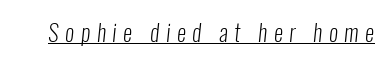
Letters have the restrained weight of plain body copy at most. This sample carries an underscore along the baseline area. Words appear elongated and porous because spacing is wide.
